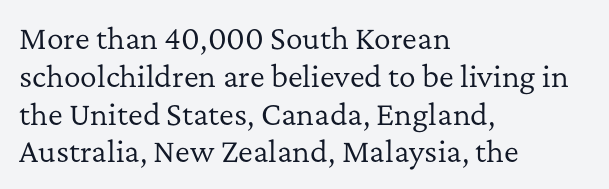
The image shows 28 px regular-weight serif type, upright; set left-aligned, normal line spacing (1.35x), normal letter spacing, not underlined; low stroke contrast and a medium x-height.
